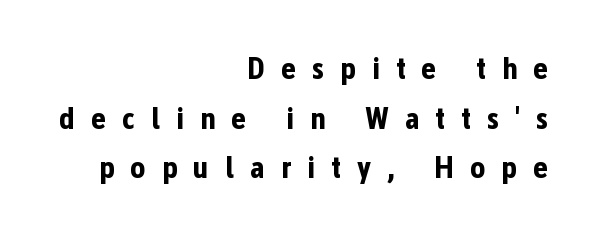
Q: Is the text bold? A: Yes.
Q: Is the text italic (slanted)? A: No, it is upright.
Q: Is the typeface a serif or a sans-serif typeface? A: Sans-serif.
Q: Is the text underlined? A: No.
Q: How is the paragraph aligned? A: Right-aligned.
Q: Is the spacing between letters normal or unusually wide? A: Unusually wide.
Q: Is the spacing between lines tight, normal or loose? A: Normal.
Q: Width (condensed, normal, or wide)? A: Condensed.
Q: Stroke contrast? A: Low.
Q: x-height? A: Medium.
Q: Monospaced? A: No.
